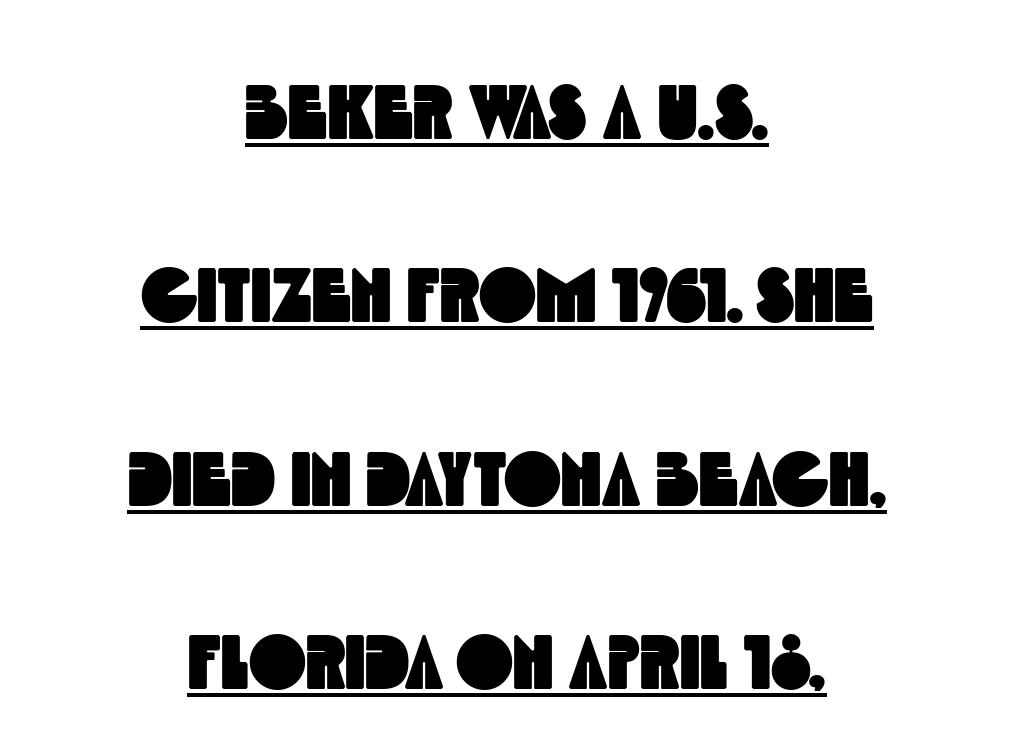
Q: Is the typeface a serif or a sans-serif typeface? A: Sans-serif.
Q: Is the text underlined? A: Yes.
Q: How is the paragraph aligned? A: Centered.
Q: Is the spacing between letters normal or unusually wide? A: Normal.
Q: Is the spacing between lines tight, normal or loose? A: Loose.
Q: Width (condensed, normal, or wide)? A: Condensed.
Q: x-height? A: Large.
Q: Monospaced? A: No.
